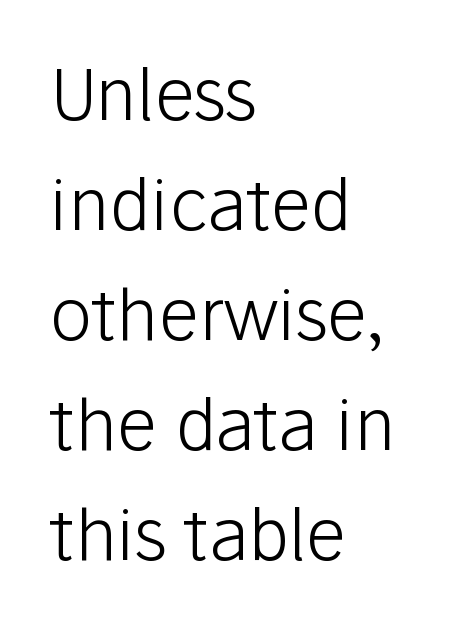
The image shows 71 px light sans-serif type, upright; set left-aligned, normal line spacing (1.55x), normal letter spacing, not underlined; low stroke contrast and a medium x-height.
